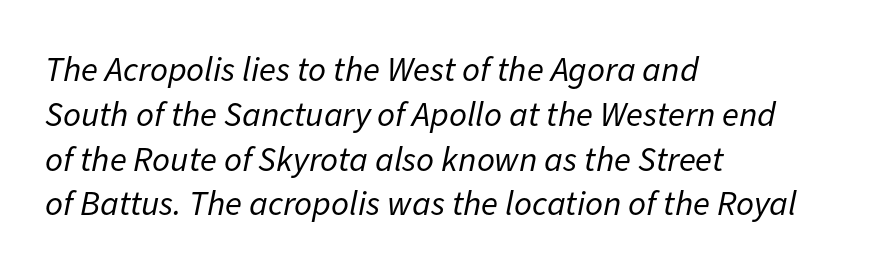
The image shows 35 px regular-weight type, italic (leaning right); set left-aligned, normal line spacing (1.28x), normal letter spacing, not underlined; low stroke contrast and a medium x-height.
